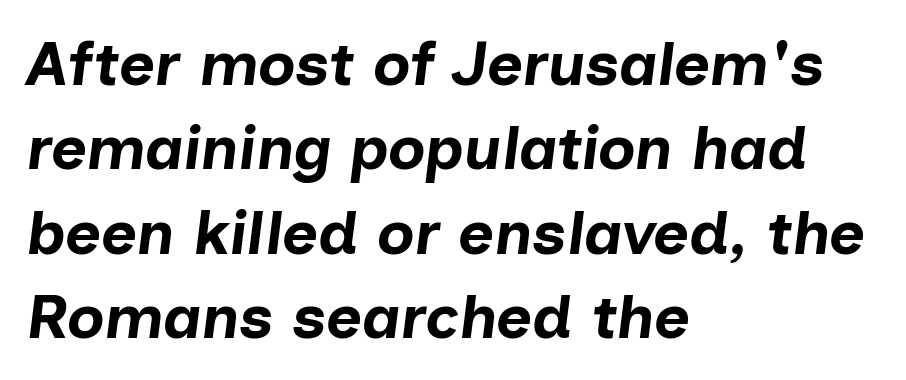
Every row of glyphs begins at an identical x-position on the left. Is this a fixed-width face? No — the glyphs have proportional, varying widths. Strokes here are thick enough to call this a true bold. Evenly set lines give the paragraph a standard silhouette. This rendering features lettering with no underline.
